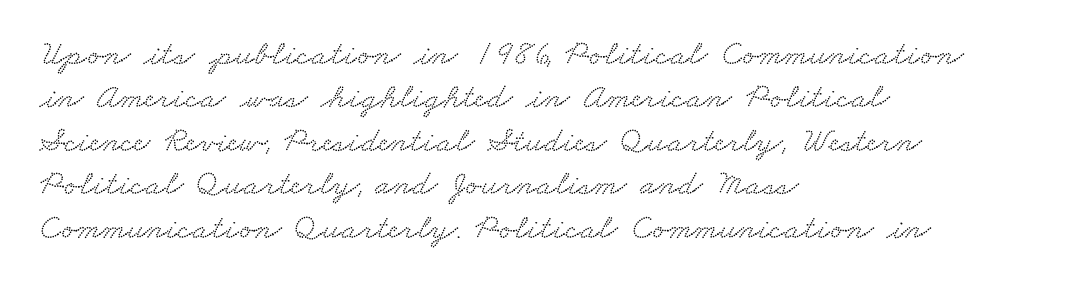
{"serif": "yes", "width": "wide", "stroke_contrast": "low", "x_height": "small", "monospaced": "no", "underline": "no", "align": "left", "line_spacing_ratio": 1.24, "letter_spacing": "normal", "letter_spacing_em": 0.0, "glyph_px": 35}
